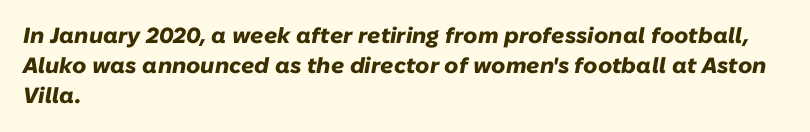
{"italic": "yes", "lean": "right", "slant_degrees": 10, "bold": "yes", "underline": "no", "align": "left", "line_spacing": "normal", "line_spacing_ratio": 1.37, "letter_spacing": "normal", "letter_spacing_em": 0.0, "glyph_px": 22}
